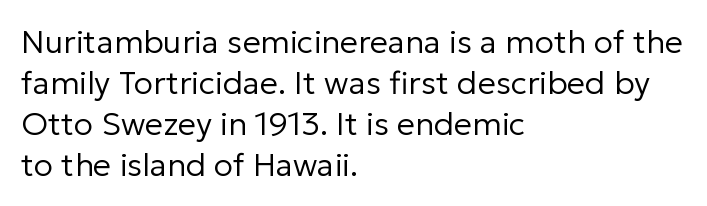
This sample is left-justified, so line endings fall wherever the words run out. Clear beneath every line of the passage. Regular leading. The letterforms sit shoulder to shoulder at normal distance. You could not count columns in this text — the font is proportionally spaced.
